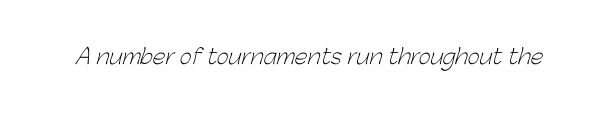
The image shows 21 px text type; set normal letter spacing, not underlined.
